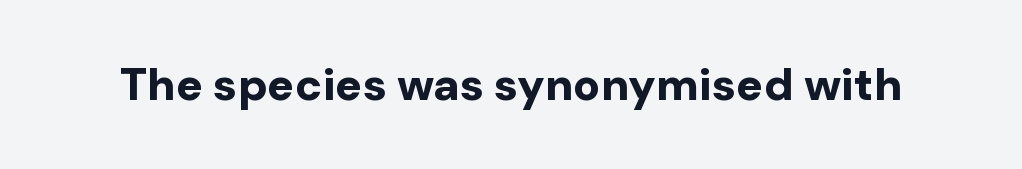
Students, note that the glyphs here touch the page at normal intervals. Varying glyph widths throughout — classic text-font behaviour. Typographically, this falls in the sans-serif category. Thick stems and heavy bowls — unmistakably bold. The letters stand straight up with perfectly vertical stems. The zone under the glyphs is completely vacant.
